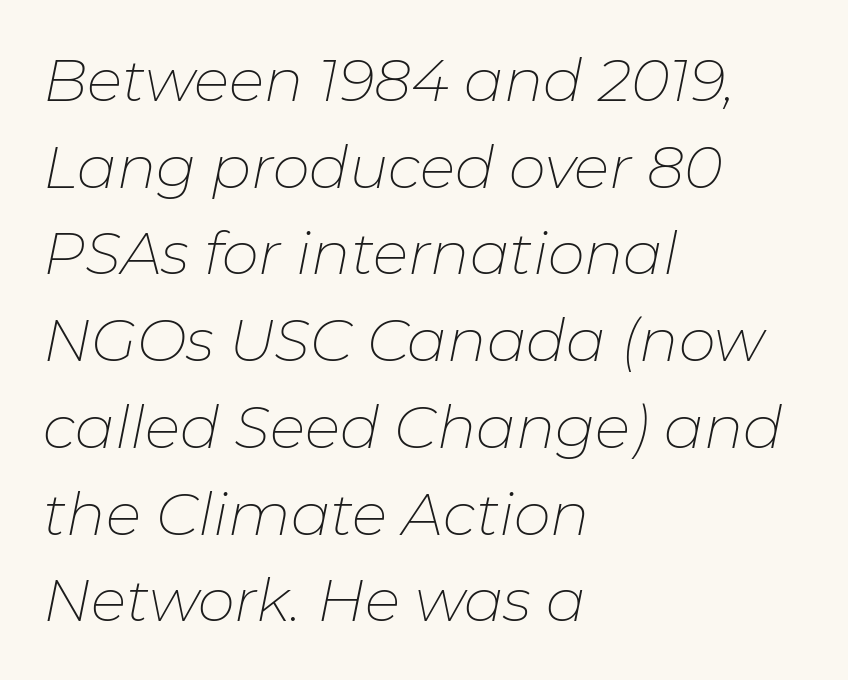
How are the letters spaced? Ordinarily, with no added tracking. You could not count columns in this text — the font is proportionally spaced. Heaviness? Minimal to ordinary, like unemphasized prose. Check under the words: just untouched page. This sample keeps an unexceptional amount of space between lines.
